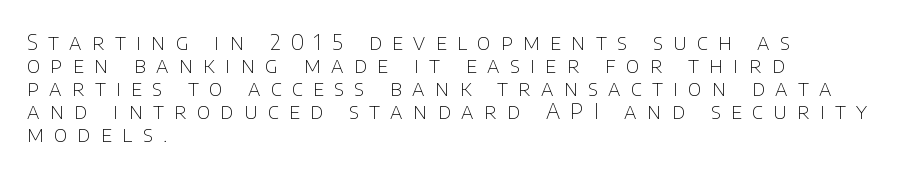
The image shows 22 px text type, upright; set left-aligned, tight line spacing (1.04x), unusually wide letter spacing (+0.47 em), not underlined.
